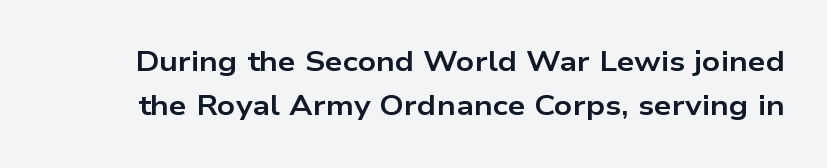
Q: Is the text bold? A: Yes.
Q: Is the text italic (slanted)? A: No, it is upright.
Q: Is the typeface a serif or a sans-serif typeface? A: Sans-serif.
Q: Is the text underlined? A: No.
Q: Is the spacing between letters normal or unusually wide? A: Normal.
Q: Is the spacing between lines tight, normal or loose? A: Normal.
Q: Width (condensed, normal, or wide)? A: Wide.
Q: Stroke contrast? A: Low.
Q: x-height? A: Medium.
Q: Monospaced? A: No.
